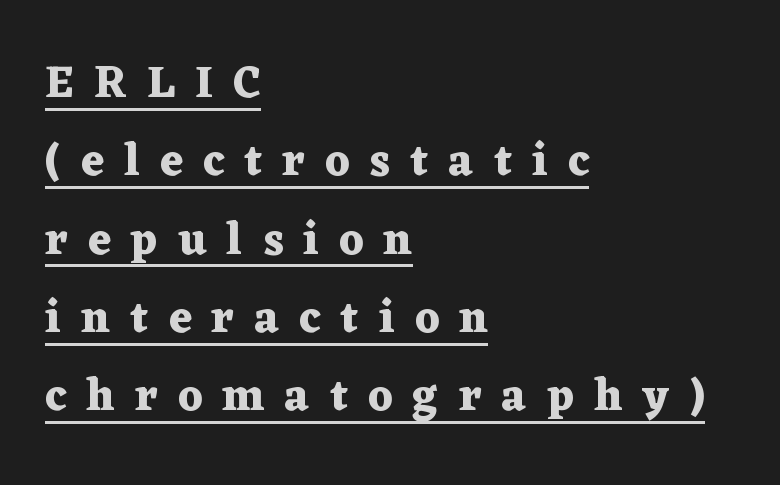
The image shows 45 px heavy, wide serif type, upright; set left-aligned, line spacing 1.74x, unusually wide letter spacing (+0.45 em), underlined; medium stroke contrast and a medium x-height.
